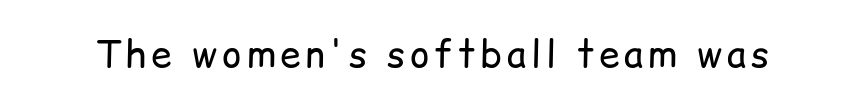
The image shows 37 px regular-weight sans-serif type, upright; set not underlined; low stroke contrast and a medium x-height.
